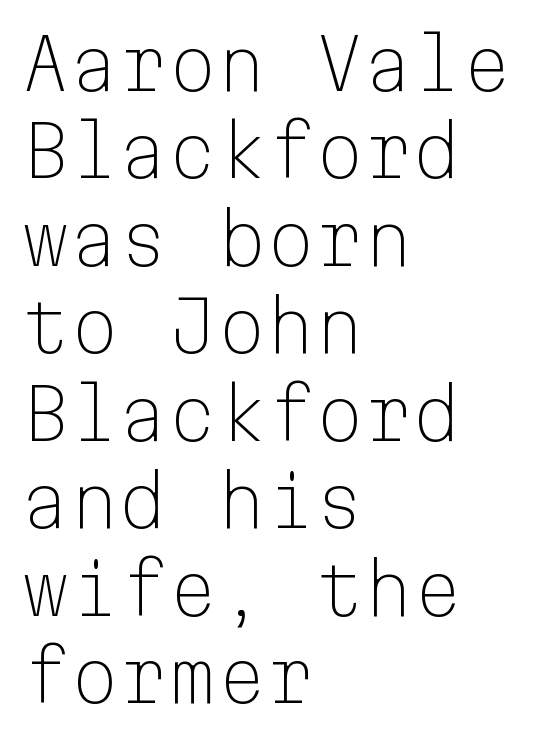
Q: Is the text bold? A: No.
Q: Is the text italic (slanted)? A: No, it is upright.
Q: Is the typeface a serif or a sans-serif typeface? A: Sans-serif.
Q: Is the text underlined? A: No.
Q: How is the paragraph aligned? A: Left-aligned.
Q: Is the spacing between letters normal or unusually wide? A: Normal.
Q: Is the spacing between lines tight, normal or loose? A: Normal.
Q: Width (condensed, normal, or wide)? A: Normal.
Q: Stroke contrast? A: Low.
Q: x-height? A: Medium.
Q: Monospaced? A: Yes.
